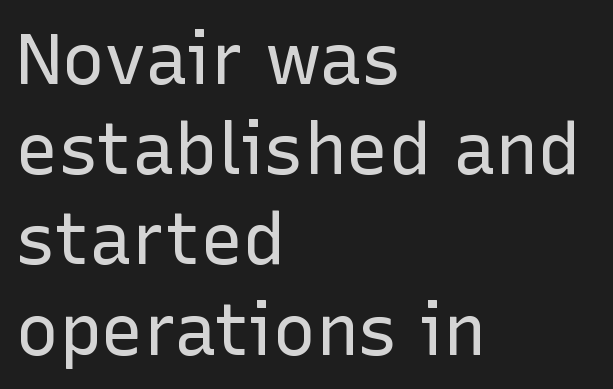
The image shows 71 px regular-weight sans-serif type, upright; set left-aligned, normal line spacing (1.27x), normal letter spacing, not underlined; low stroke contrast and a medium x-height.
